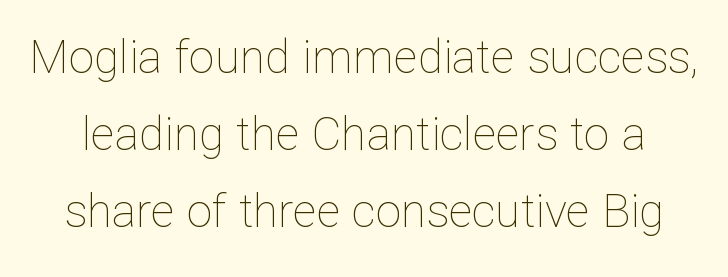
Q: Is the text bold? A: No.
Q: Is the text italic (slanted)? A: No, it is upright.
Q: Is the text underlined? A: No.
Q: Is the spacing between letters normal or unusually wide? A: Normal.
Q: Is the spacing between lines tight, normal or loose? A: Normal.
Q: Width (condensed, normal, or wide)? A: Normal.
Q: Stroke contrast? A: Low.
Q: x-height? A: Medium.
Q: Monospaced? A: No.
